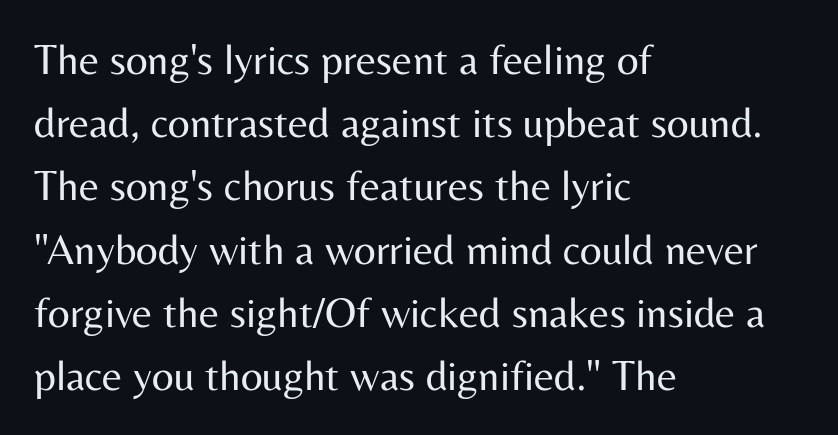
A typesetter would label this face a sans. This sample has the flowing, uneven cadence of proportional lettering. Counters stay open thanks to moderate or lighter strokes. Compared with typical paragraphs, the rows here are spaced about the same. Each row of text sits above clean, open space. Style check: upright.
